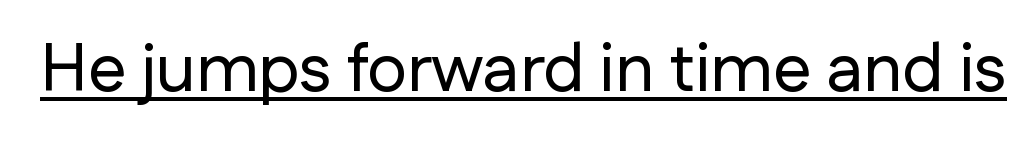
Q: Is the text italic (slanted)? A: No, it is upright.
Q: Is the typeface a serif or a sans-serif typeface? A: Sans-serif.
Q: Is the text underlined? A: Yes.
Q: Is the spacing between letters normal or unusually wide? A: Normal.
Q: Width (condensed, normal, or wide)? A: Normal.
Q: Stroke contrast? A: Low.
Q: x-height? A: Medium.
Q: Monospaced? A: No.
